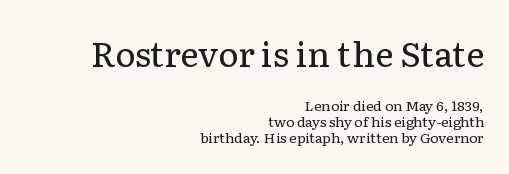
Old-style or modern, the face here clearly has serifs. The font sits on the lighter half of the weight spectrum, regular included. The horizontal fit of the characters is conventional and even. Clear beneath every line of the passage.
